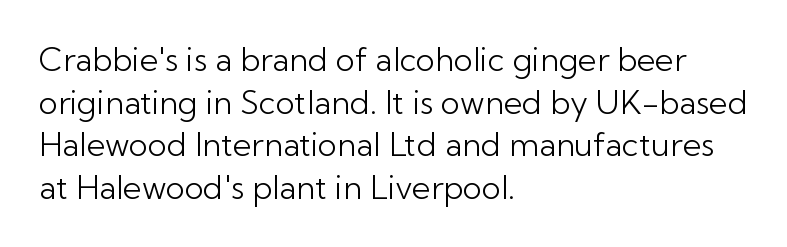
{"serif": "no", "italic": "no", "bold": "no", "weight": "light", "width": "normal", "stroke_contrast": "low", "x_height": "medium", "monospaced": "no", "underline": "no", "align": "left", "line_spacing": "normal", "line_spacing_ratio": 1.33, "letter_spacing": "normal", "letter_spacing_em": 0.0, "glyph_px": 32}
